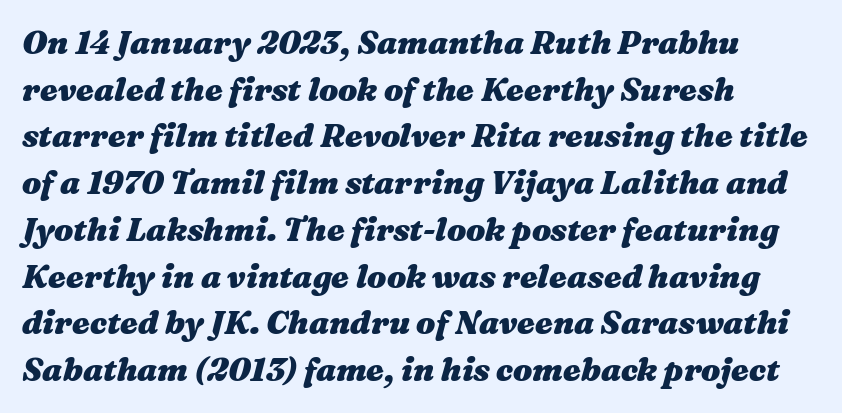
Check under the words: just untouched page. Does the weight exceed regular? Yes, all the way to bold. Quick note: interline space is typical. Compared with a centered layout, this one pins lines to the left instead.
